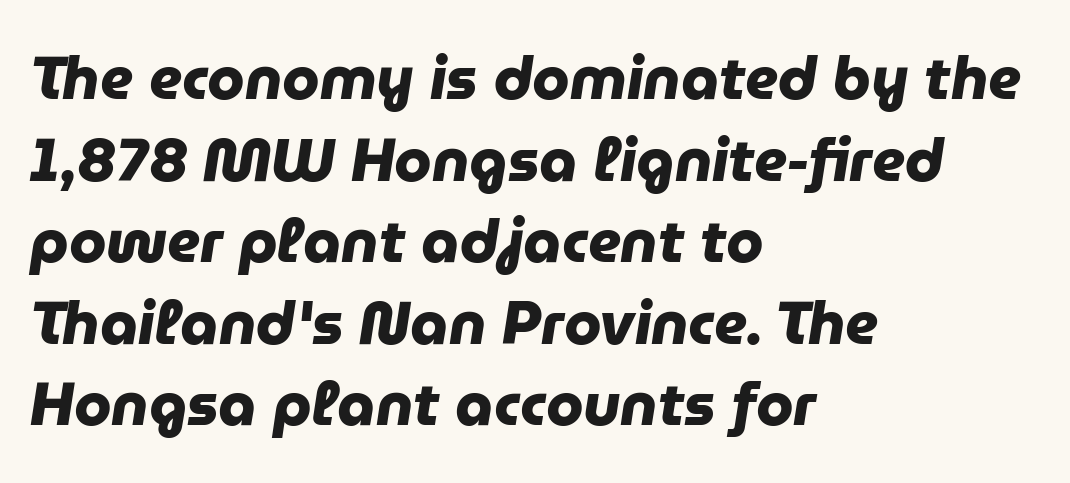
{"serif": "no", "bold": "yes", "weight": "heavy", "width": "normal", "stroke_contrast": "low", "x_height": "medium", "monospaced": "no", "underline": "no", "align": "left", "line_spacing": "normal", "line_spacing_ratio": 1.36, "letter_spacing": "normal", "letter_spacing_em": 0.0, "glyph_px": 60}
